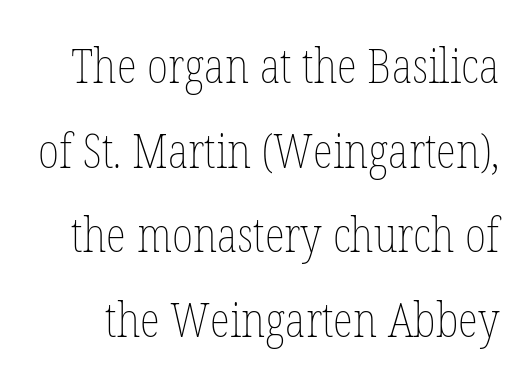
{"italic": "no", "bold": "no", "weight": "thin", "width": "condensed", "stroke_contrast": "low", "x_height": "medium", "monospaced": "no", "underline": "no", "line_spacing_ratio": 1.8, "letter_spacing": "normal", "letter_spacing_em": 0.0, "glyph_px": 47}
